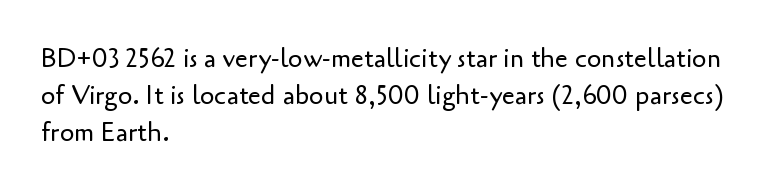
The image shows 26 px text type, upright; set left-aligned, normal line spacing (1.42x), normal letter spacing, not underlined.
